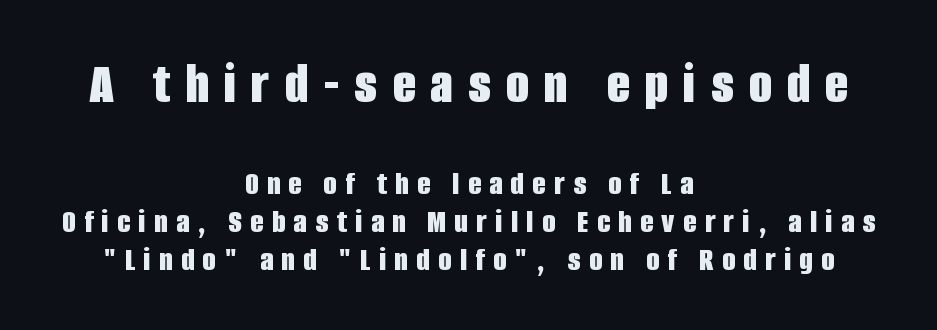
The image shows 60 px bold, condensed sans-serif type, upright; set centered, tight line spacing (1.12x), unusually wide letter spacing (+0.25 em), not underlined; the first (top) block is 1.76x larger; low stroke contrast and a large x-height.
